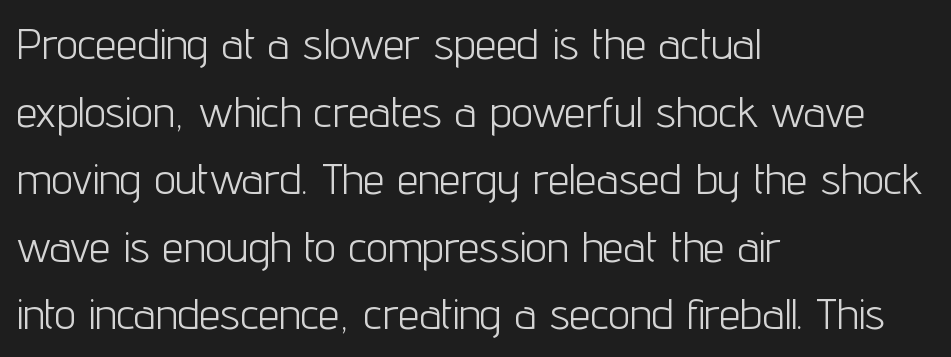
Italic: no, the glyphs are upright roman. The glyphs are unaccompanied by any horizontal stroke below them. Horizontal alignment here is leftward, the default for most running prose. Stems here are at most as thick as an everyday book face. This block has exactly the height ordinary leading produces.
